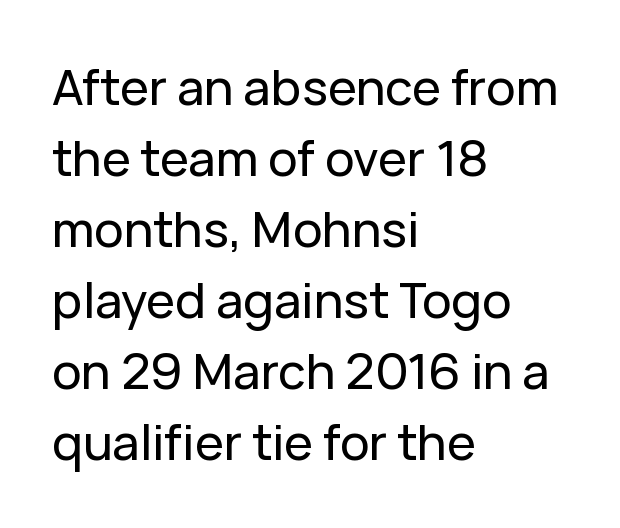
Q: Is the text italic (slanted)? A: No, it is upright.
Q: Is the typeface a serif or a sans-serif typeface? A: Sans-serif.
Q: Is the text underlined? A: No.
Q: How is the paragraph aligned? A: Left-aligned.
Q: Is the spacing between letters normal or unusually wide? A: Normal.
Q: Is the spacing between lines tight, normal or loose? A: Normal.
Q: Width (condensed, normal, or wide)? A: Normal.
Q: Stroke contrast? A: Low.
Q: x-height? A: Medium.
Q: Monospaced? A: No.
